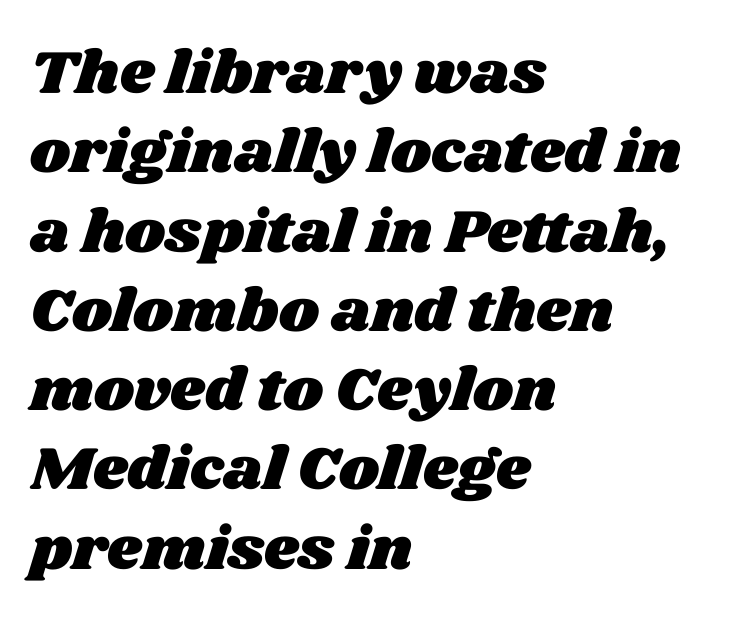
Q: Is the text underlined? A: No.
Q: How is the paragraph aligned? A: Left-aligned.
Q: Is the spacing between letters normal or unusually wide? A: Normal.
Q: Is the spacing between lines tight, normal or loose? A: Normal.
Q: Width (condensed, normal, or wide)? A: Wide.
Q: Stroke contrast? A: Medium.
Q: x-height? A: Large.
Q: Monospaced? A: No.
